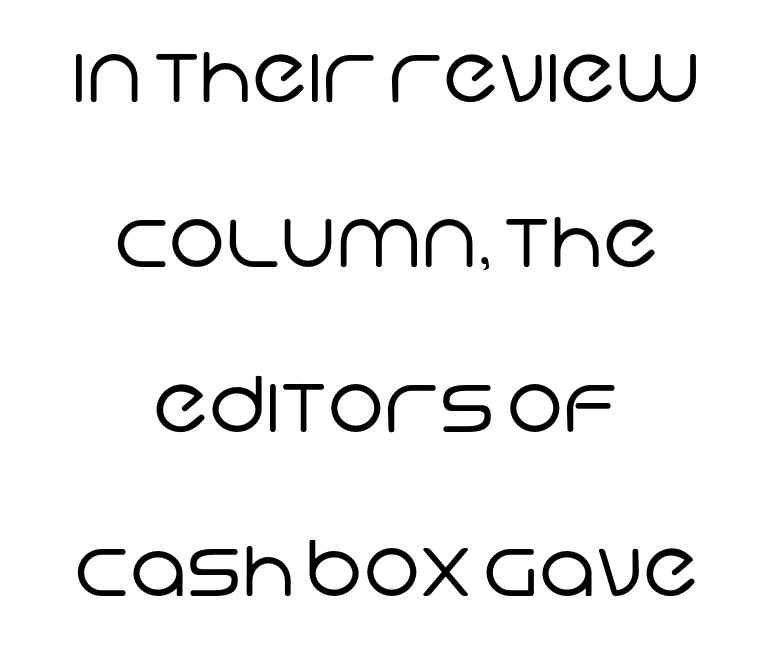
{"serif": "no", "bold": "no", "weight": "regular", "width": "normal", "stroke_contrast": "low", "x_height": "large", "monospaced": "no", "underline": "no", "align": "center", "line_spacing": "loose", "line_spacing_ratio": 2.14, "letter_spacing": "normal", "letter_spacing_em": 0.0, "glyph_px": 77}
